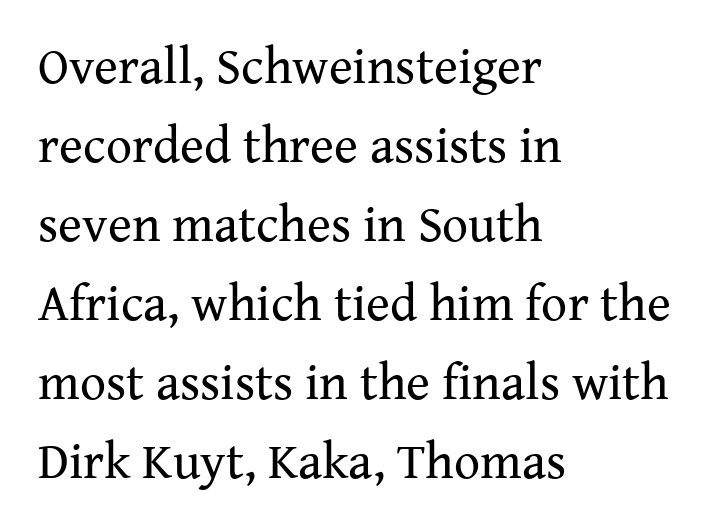
The image shows 51 px regular-weight serif type, upright; set left-aligned, normal line spacing (1.55x), normal letter spacing, not underlined; medium stroke contrast and a medium x-height.
